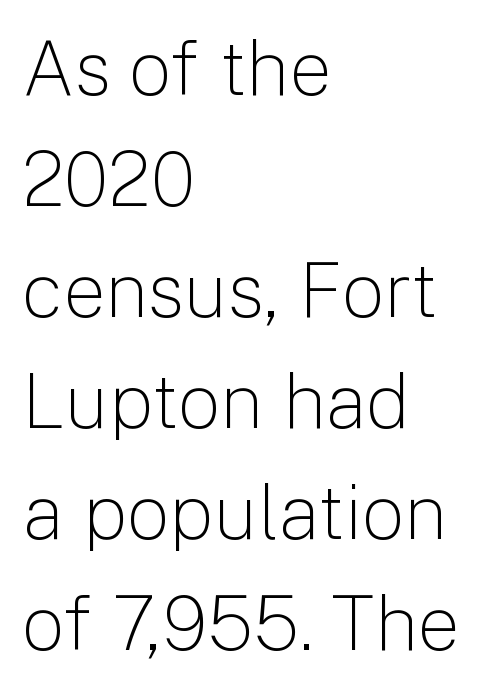
The area under the type is left untouched. The face used here is rendered with its standard letterfit. Left-aligned paragraph, ragged on the right. You can tell it's not italic because the verticals are truly vertical.
